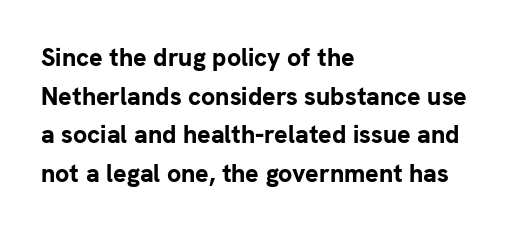
Q: Is the text bold? A: Yes.
Q: Is the text italic (slanted)? A: No, it is upright.
Q: Is the text underlined? A: No.
Q: How is the paragraph aligned? A: Left-aligned.
Q: Is the spacing between letters normal or unusually wide? A: Normal.
Q: Is the spacing between lines tight, normal or loose? A: Normal.
